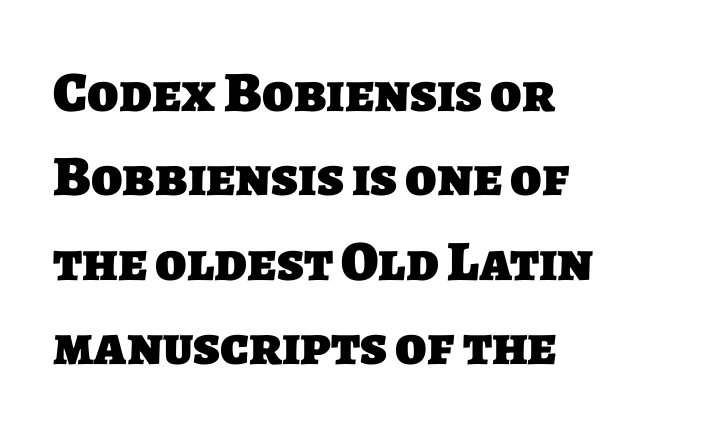
Baseline-to-baseline distance is the conventional proportion of letter height. I'd call this a sans setting — the letters go barefoot. The lines in this sample share a left origin and differ only in where they stop. Note the varied advance widths — an 'i' is clearly narrower than an 'm'. Is the type bold? Yes — the strokes are clearly thick and heavy. Descenders hang freely into open space.
